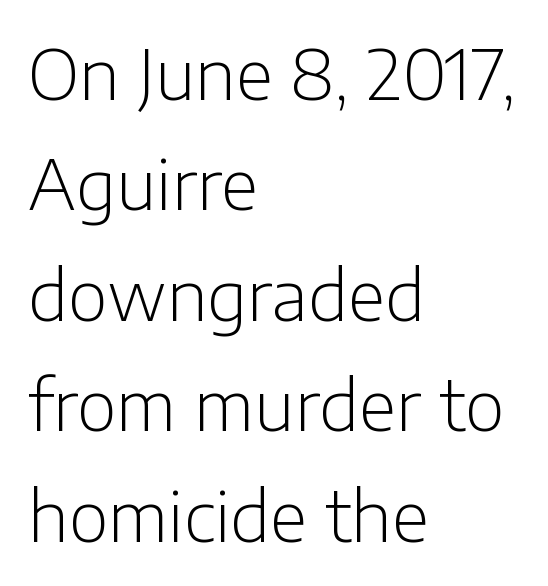
{"serif": "no", "italic": "no", "bold": "no", "weight": "light", "width": "normal", "stroke_contrast": "low", "x_height": "medium", "monospaced": "no", "underline": "no", "align": "left", "line_spacing": "normal", "line_spacing_ratio": 1.6, "letter_spacing": "normal", "letter_spacing_em": 0.0, "glyph_px": 69}
